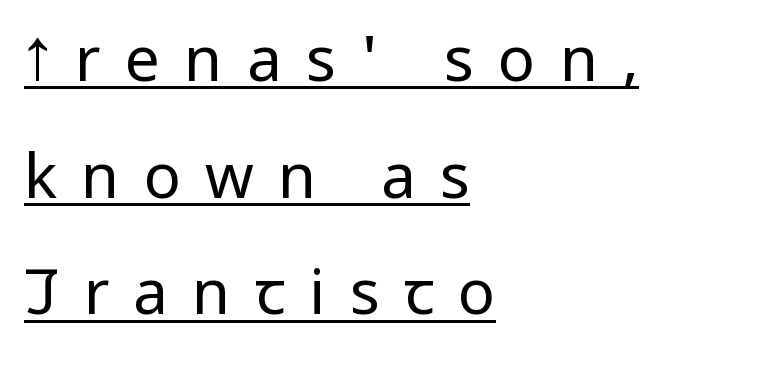
{"serif": "no", "italic": "no", "bold": "no", "weight": "regular", "width": "condensed", "stroke_contrast": "low", "x_height": "large", "monospaced": "no", "underline": "yes", "align": "left", "line_spacing_ratio": 1.88, "letter_spacing": "wide", "letter_spacing_em": 0.39, "glyph_px": 62}
